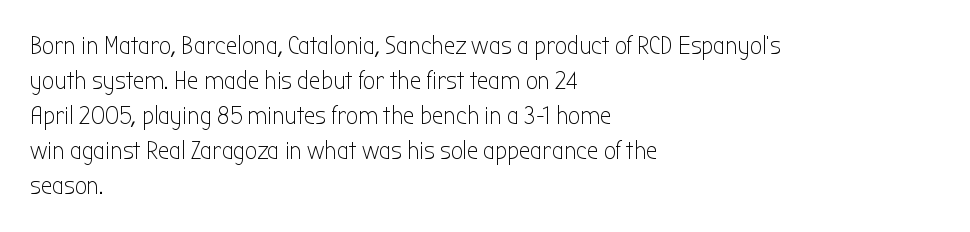
{"italic": "no", "bold": "no", "underline": "no", "align": "left", "line_spacing": "normal", "line_spacing_ratio": 1.35, "letter_spacing": "normal", "letter_spacing_em": 0.0, "glyph_px": 26}
